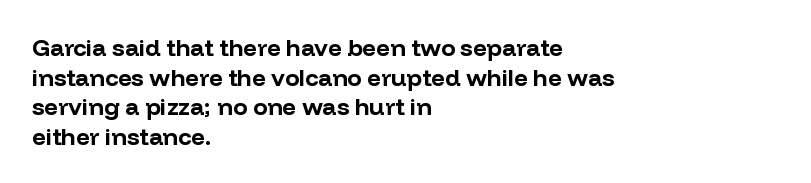
{"italic": "no", "bold": "yes", "underline": "no", "align": "left", "line_spacing_ratio": 1.23, "letter_spacing": "normal", "letter_spacing_em": 0.0, "glyph_px": 24}
